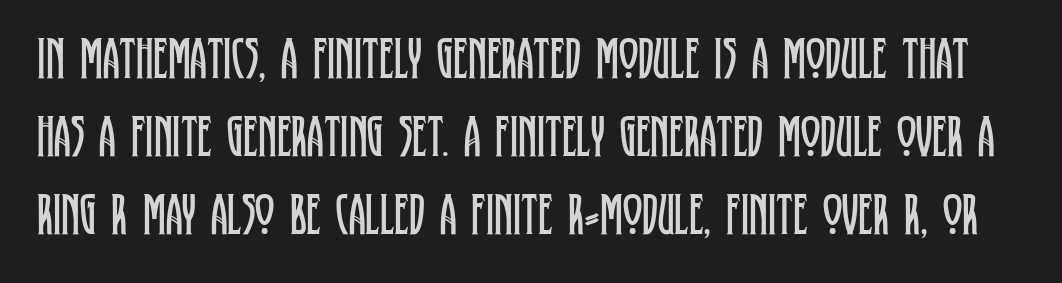
The gaps between neighbouring characters are ordinary and unremarkable. Proportional: the letters do not fall into vertical columns. This rendering employs a face with finishing strokes, i.e., a serif. Honestly, the row spacing looks completely unremarkable. Underline: absent.
